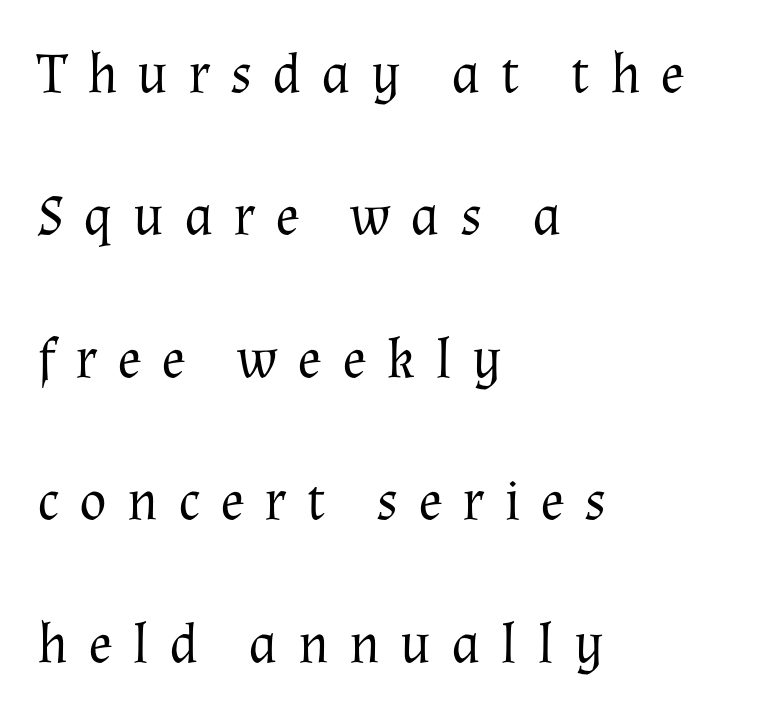
Descenders hang freely into open space. Vertical stems look standard width or narrower in stroke. You could not count columns in this text — the font is proportionally spaced. Does the type have serifs? Yes, each stem ends in a small foot. Horizontally, the lines are justified to the leading edge only.
